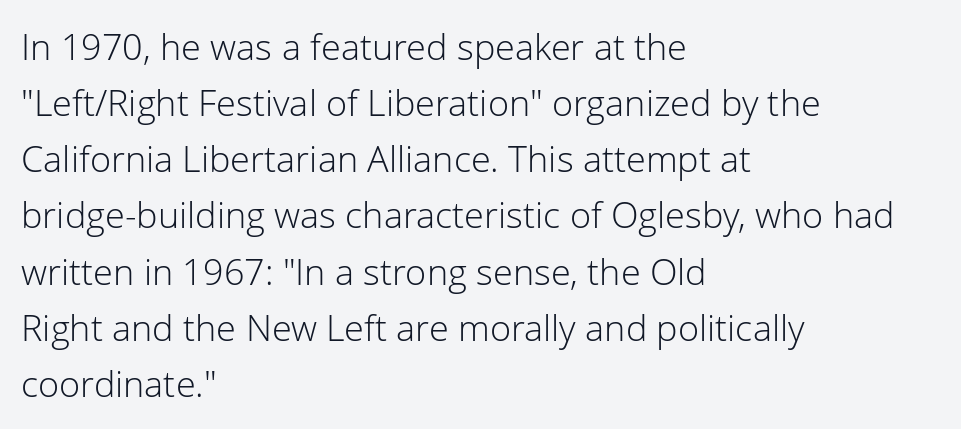
{"serif": "no", "italic": "no", "bold": "no", "weight": "light", "width": "normal", "stroke_contrast": "low", "x_height": "medium", "monospaced": "no", "underline": "no", "align": "left", "line_spacing": "normal", "line_spacing_ratio": 1.56, "letter_spacing": "normal", "letter_spacing_em": 0.0, "glyph_px": 36}
